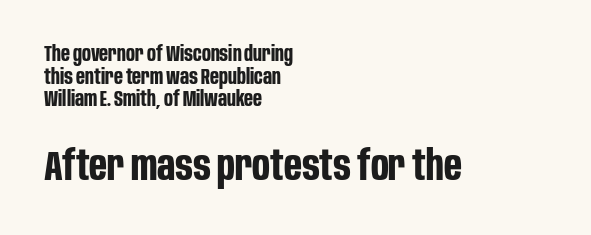
In terms of leading, this rendering errs on the cramped side. If you drew a line through each stem, it would be perfectly vertical. Size hierarchy here favors the trailing block over the leading one. Grotesque or geometric, the face here clearly has no serifs. Default kerning and tracking; the words read as compact shapes. Unmarked baselines from the first word to the last.
